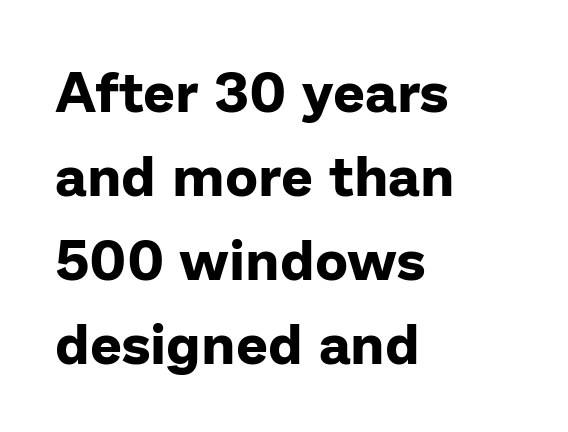
Q: Is the text bold? A: Yes.
Q: Is the text italic (slanted)? A: No, it is upright.
Q: Is the typeface a serif or a sans-serif typeface? A: Sans-serif.
Q: Is the text underlined? A: No.
Q: How is the paragraph aligned? A: Left-aligned.
Q: Is the spacing between letters normal or unusually wide? A: Normal.
Q: Is the spacing between lines tight, normal or loose? A: Normal.
Q: Width (condensed, normal, or wide)? A: Normal.
Q: Stroke contrast? A: Low.
Q: x-height? A: Medium.
Q: Monospaced? A: No.
